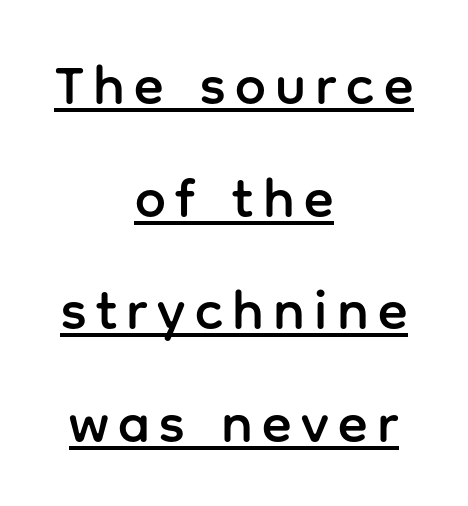
{"serif": "no", "italic": "no", "width": "normal", "stroke_contrast": "low", "x_height": "medium", "monospaced": "no", "underline": "yes", "align": "center", "line_spacing": "loose", "line_spacing_ratio": 2.05, "glyph_px": 55}
